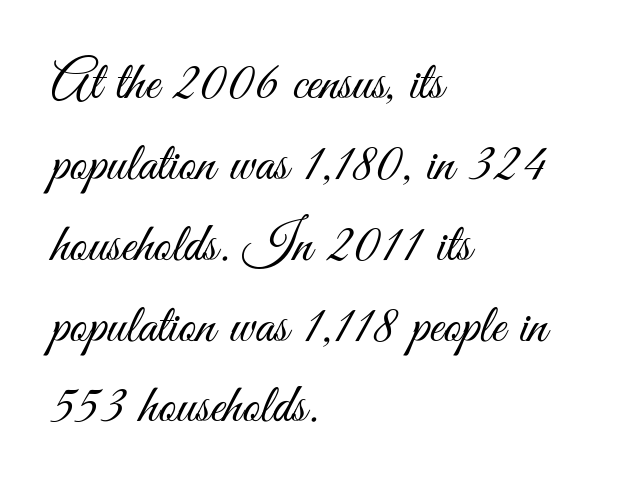
{"serif": "no", "bold": "no", "weight": "light", "width": "condensed", "stroke_contrast": "medium", "x_height": "small", "monospaced": "no", "underline": "no", "align": "left", "line_spacing": "normal", "line_spacing_ratio": 1.47, "letter_spacing": "normal", "letter_spacing_em": 0.0, "glyph_px": 55}
